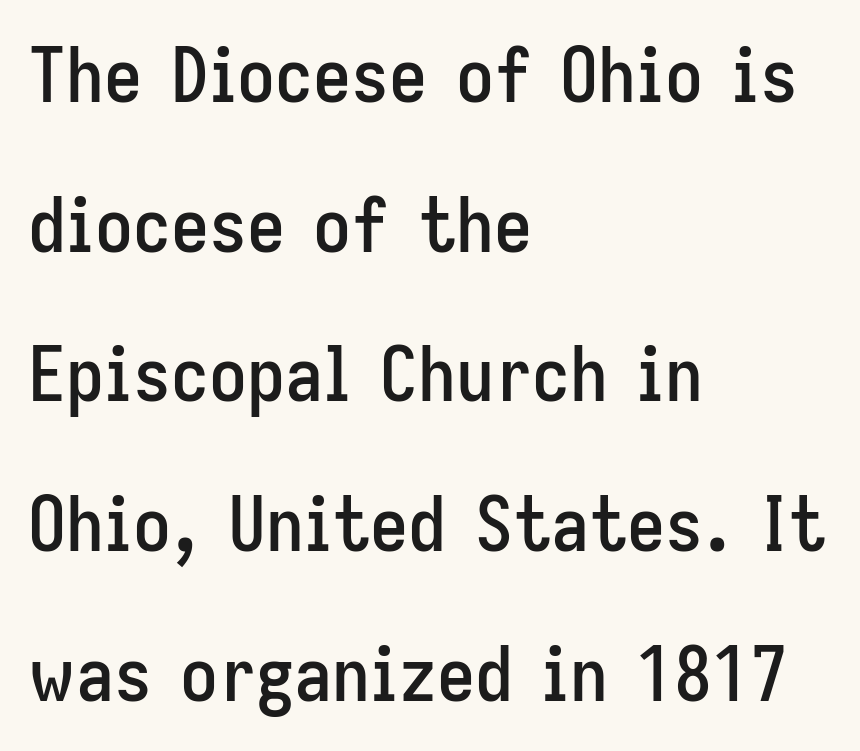
The image shows 76 px condensed sans-serif type, upright; set left-aligned, loose line spacing (1.97x), normal letter spacing, not underlined; low stroke contrast and a medium x-height.
